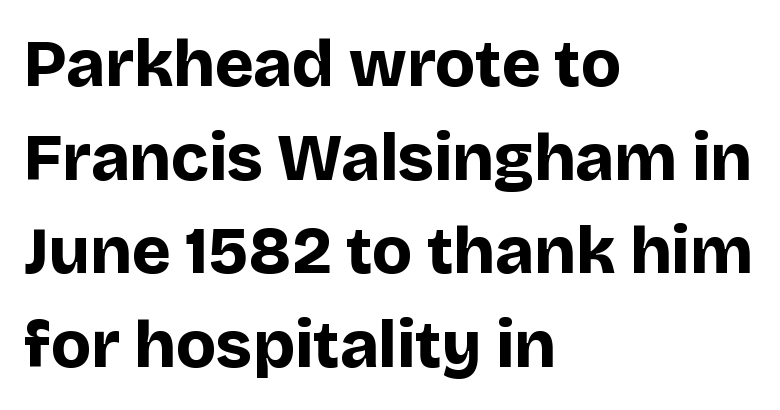
Proportional: the letters do not fall into vertical columns. Underlining? Definitely not there. This rendering uses left alignment, leaving the right contour irregular. Regular leading. Heavy-handed strokes throughout: this text is bold.
